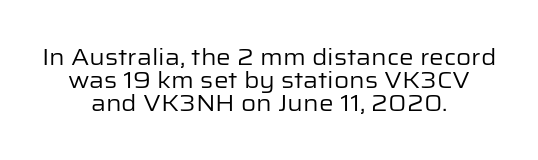
Q: Is the text bold? A: No.
Q: Is the text italic (slanted)? A: No, it is upright.
Q: Is the text underlined? A: No.
Q: How is the paragraph aligned? A: Centered.
Q: Is the spacing between letters normal or unusually wide? A: Normal.
Q: Is the spacing between lines tight, normal or loose? A: Tight.
